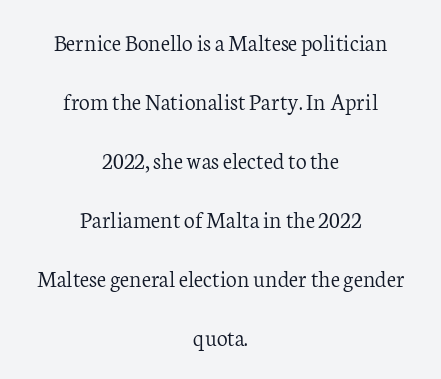
{"italic": "no", "bold": "no", "underline": "no", "align": "center", "line_spacing": "loose", "line_spacing_ratio": 2.46, "letter_spacing": "normal", "letter_spacing_em": 0.0, "glyph_px": 24}
